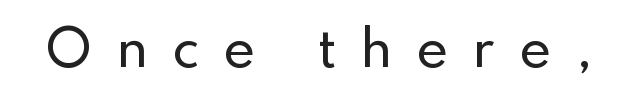
Q: Is the text italic (slanted)? A: No, it is upright.
Q: Is the typeface a serif or a sans-serif typeface? A: Sans-serif.
Q: Is the text underlined? A: No.
Q: Is the spacing between letters normal or unusually wide? A: Unusually wide.
Q: Width (condensed, normal, or wide)? A: Normal.
Q: Stroke contrast? A: Low.
Q: x-height? A: Small.
Q: Monospaced? A: No.
